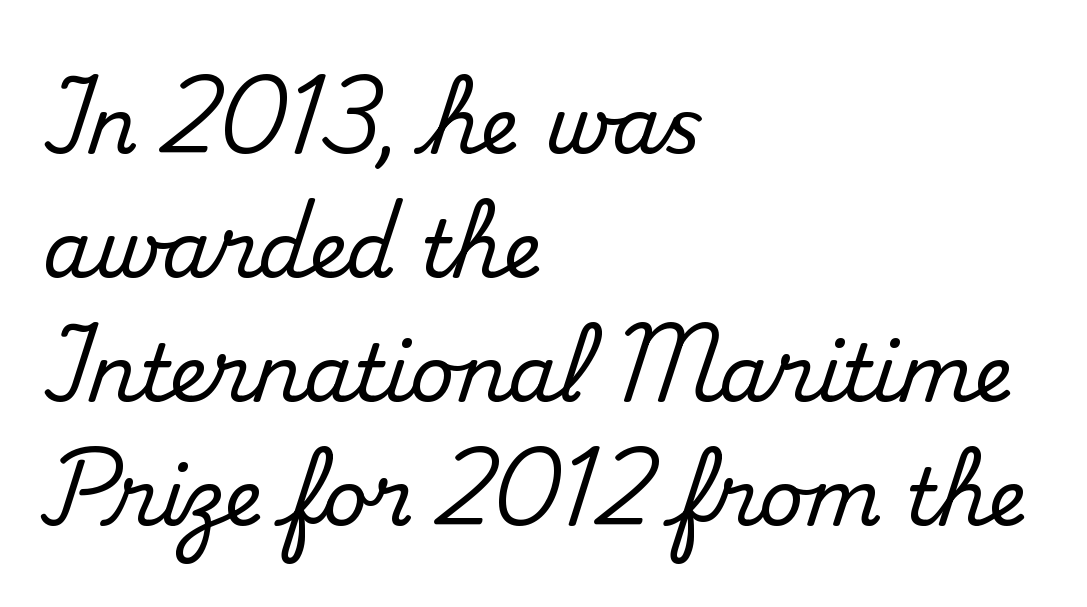
Q: Is the text italic (slanted)? A: Yes.
Q: Is the typeface a serif or a sans-serif typeface? A: Serif.
Q: Is the text underlined? A: No.
Q: How is the paragraph aligned? A: Left-aligned.
Q: Is the spacing between letters normal or unusually wide? A: Normal.
Q: Is the spacing between lines tight, normal or loose? A: Normal.
Q: Width (condensed, normal, or wide)? A: Normal.
Q: Stroke contrast? A: Medium.
Q: x-height? A: Small.
Q: Monospaced? A: No.
